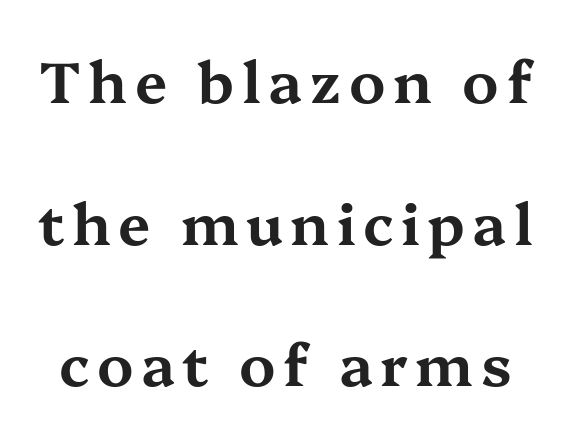
Q: Is the text italic (slanted)? A: No, it is upright.
Q: Is the typeface a serif or a sans-serif typeface? A: Serif.
Q: Is the text underlined? A: No.
Q: Is the spacing between lines tight, normal or loose? A: Loose.
Q: Width (condensed, normal, or wide)? A: Wide.
Q: Stroke contrast? A: Medium.
Q: x-height? A: Medium.
Q: Monospaced? A: No.
